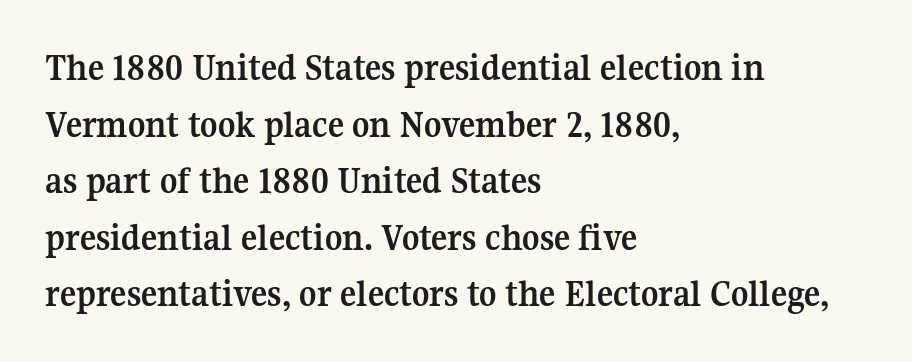
The image shows 38 px semibold serif type, upright; set left-aligned, normal line spacing (1.49x), normal letter spacing, not underlined; medium stroke contrast and a medium x-height.
